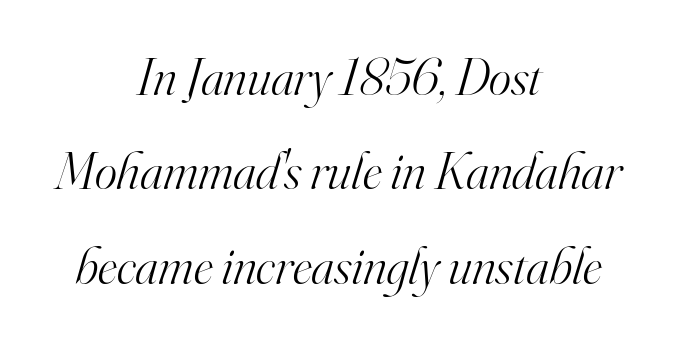
Decoration check: the copy has no underline. If you folded the block vertically in half, each line would mirror itself in length. These lines are composed in type with serifs. The letters look calm and open, with moderate or lighter stems. The letters are slanted; this is an italic face.
